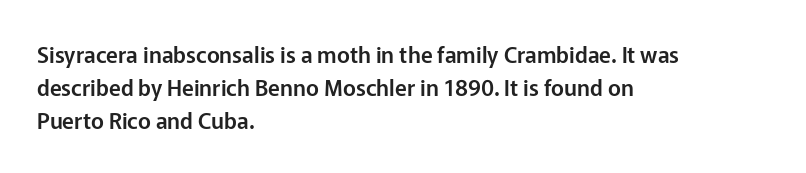
A clean baseline with only descenders dipping below it. Standard letterfit; no display-style spreading of the glyphs. Notice how descenders clear the ascenders below comfortably — that's standard leading. It's the straight-up-and-down kind of type. Does the copy run flush right? No — it runs flush left.
